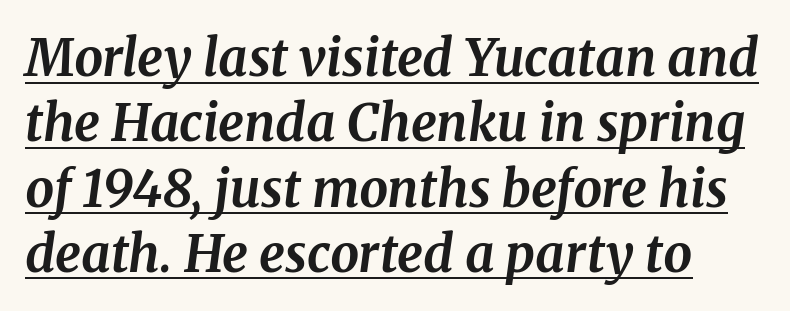
Q: Is the text bold? A: Yes.
Q: Is the text italic (slanted)? A: Yes, it leans right by about 8 degrees.
Q: Is the typeface a serif or a sans-serif typeface? A: Serif.
Q: Is the text underlined? A: Yes.
Q: Is the spacing between letters normal or unusually wide? A: Normal.
Q: Is the spacing between lines tight, normal or loose? A: Normal.
Q: Width (condensed, normal, or wide)? A: Normal.
Q: Stroke contrast? A: Medium.
Q: x-height? A: Medium.
Q: Monospaced? A: No.
